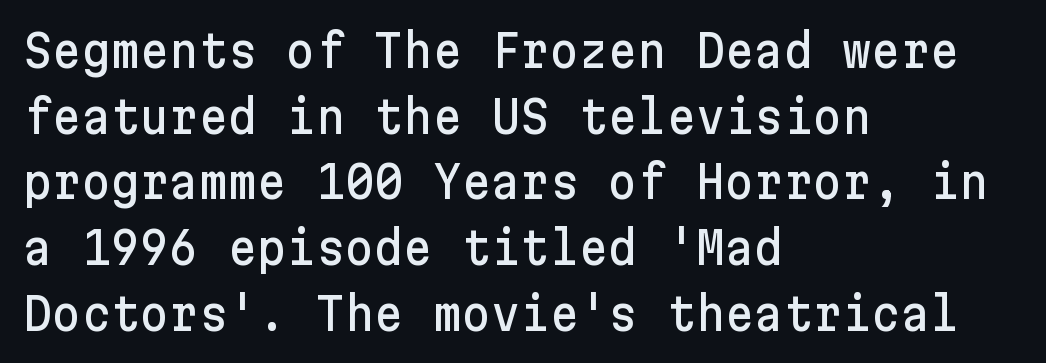
Q: Is the text italic (slanted)? A: No, it is upright.
Q: Is the typeface a serif or a sans-serif typeface? A: Sans-serif.
Q: Is the text underlined? A: No.
Q: How is the paragraph aligned? A: Left-aligned.
Q: Is the spacing between letters normal or unusually wide? A: Normal.
Q: Is the spacing between lines tight, normal or loose? A: Normal.
Q: Width (condensed, normal, or wide)? A: Normal.
Q: Stroke contrast? A: Low.
Q: x-height? A: Medium.
